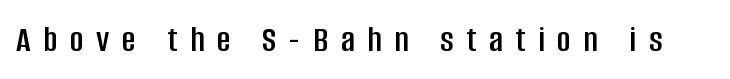
Q: Is the text italic (slanted)? A: No, it is upright.
Q: Is the typeface a serif or a sans-serif typeface? A: Sans-serif.
Q: Is the text underlined? A: No.
Q: Is the spacing between letters normal or unusually wide? A: Unusually wide.
Q: Width (condensed, normal, or wide)? A: Condensed.
Q: Stroke contrast? A: Low.
Q: x-height? A: Large.
Q: Monospaced? A: No.
